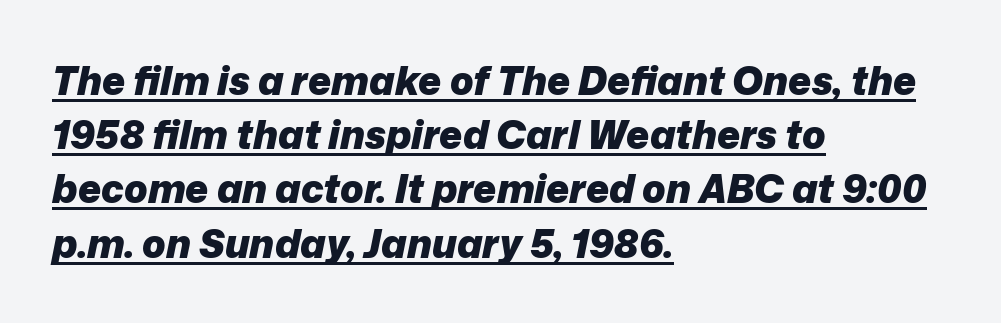
The image shows 39 px heavy type, italic (leaning right); set left-aligned, normal line spacing (1.39x), normal letter spacing, underlined; low stroke contrast and a medium x-height.
